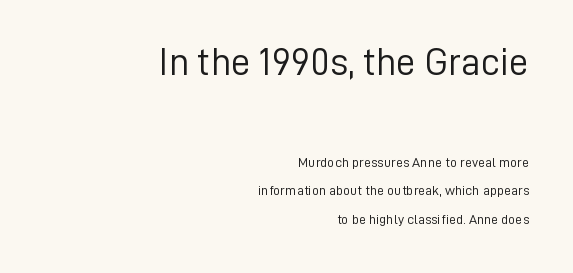
The image shows 39 px light sans-serif type, upright; set right-aligned, loose line spacing (2.06x), normal letter spacing, not underlined; the first (top) block is 2.79x larger; low stroke contrast and a medium x-height.
